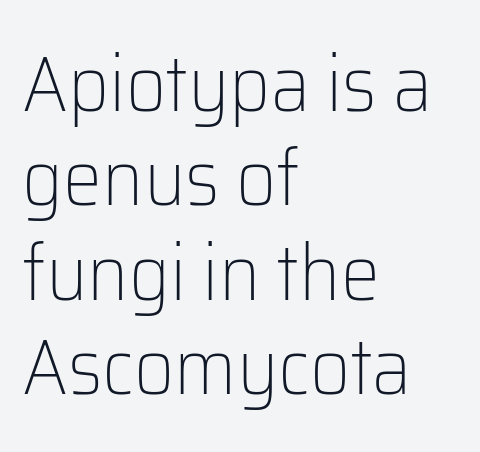
{"serif": "no", "italic": "no", "bold": "no", "weight": "light", "width": "normal", "stroke_contrast": "low", "x_height": "medium", "monospaced": "no", "underline": "no", "align": "left", "line_spacing_ratio": 1.21, "letter_spacing": "normal", "letter_spacing_em": 0.0, "glyph_px": 78}
